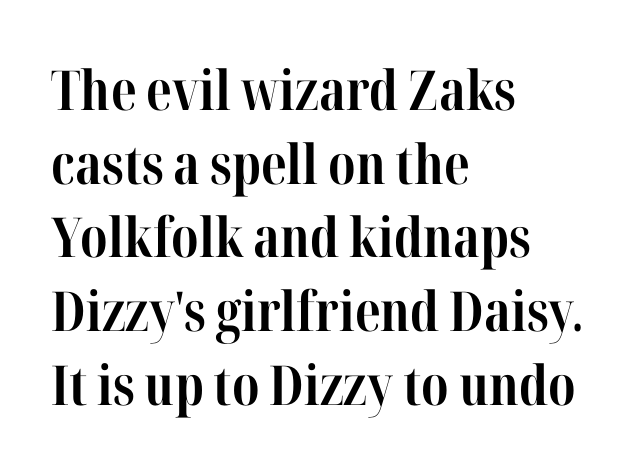
{"serif": "yes", "italic": "no", "bold": "yes", "weight": "bold", "width": "condensed", "stroke_contrast": "high", "x_height": "medium", "monospaced": "no", "underline": "no", "align": "left", "line_spacing": "normal", "line_spacing_ratio": 1.34, "letter_spacing": "normal", "letter_spacing_em": 0.0, "glyph_px": 55}
